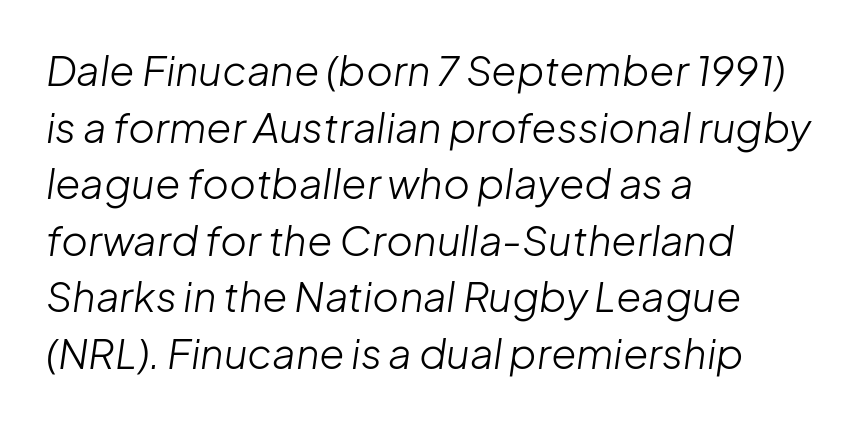
Decoration check: the copy has no underline. Caption: face not bold, strokes unweighted. Interline gaps are of average width in this sample. Nobody touched the tracking dial on this one.
